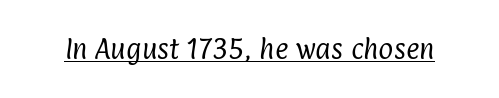
Compared with a typical body face, this is equally light or lighter still. The passage shown has conventional tracking throughout. The string is rendered with underlining switched on.
